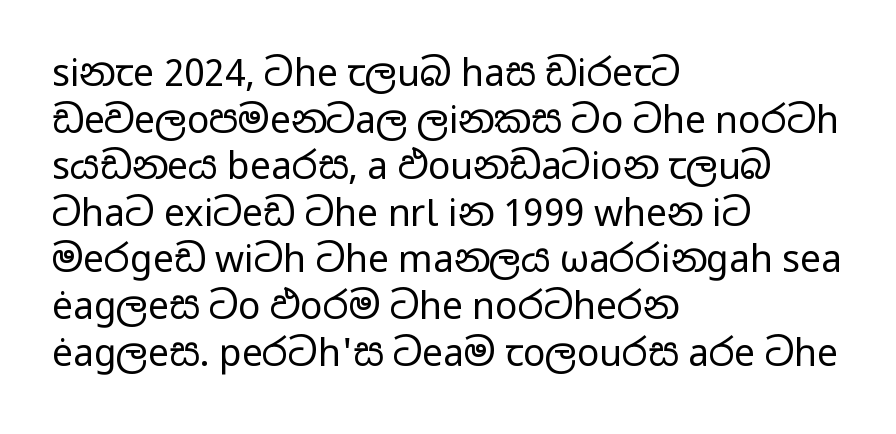
{"serif": "no", "italic": "no", "bold": "no", "weight": "regular", "width": "wide", "stroke_contrast": "low", "x_height": "medium", "monospaced": "no", "underline": "no", "align": "left", "line_spacing": "normal", "line_spacing_ratio": 1.26, "letter_spacing": "normal", "letter_spacing_em": 0.0, "glyph_px": 37}
